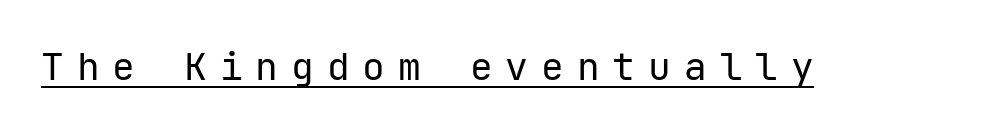
The image shows 38 px regular-weight sans-serif type, upright; set unusually wide letter spacing (+0.34 em), underlined; low stroke contrast and a medium x-height.
